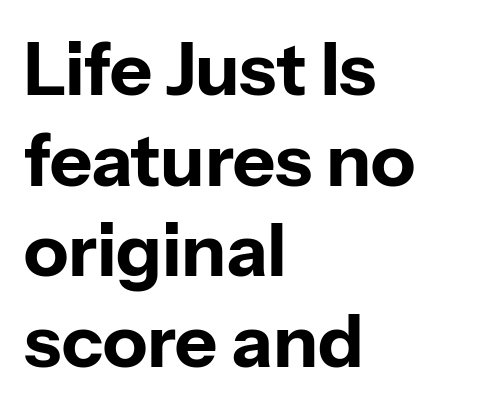
Q: Is the text bold? A: Yes.
Q: Is the text italic (slanted)? A: No, it is upright.
Q: Is the typeface a serif or a sans-serif typeface? A: Sans-serif.
Q: Is the text underlined? A: No.
Q: How is the paragraph aligned? A: Left-aligned.
Q: Is the spacing between letters normal or unusually wide? A: Normal.
Q: Width (condensed, normal, or wide)? A: Normal.
Q: Stroke contrast? A: Low.
Q: x-height? A: Medium.
Q: Monospaced? A: No.
